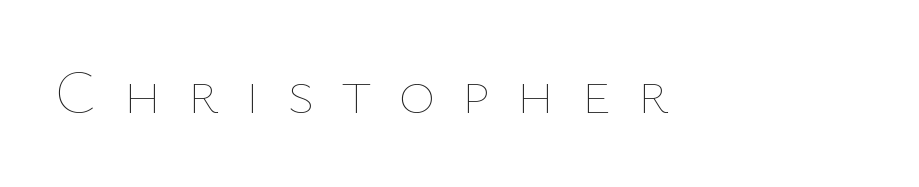
{"italic": "no", "bold": "no", "weight": "thin", "width": "normal", "stroke_contrast": "low", "x_height": "medium", "monospaced": "no", "underline": "no", "letter_spacing": "wide", "letter_spacing_em": 0.42, "glyph_px": 63}
